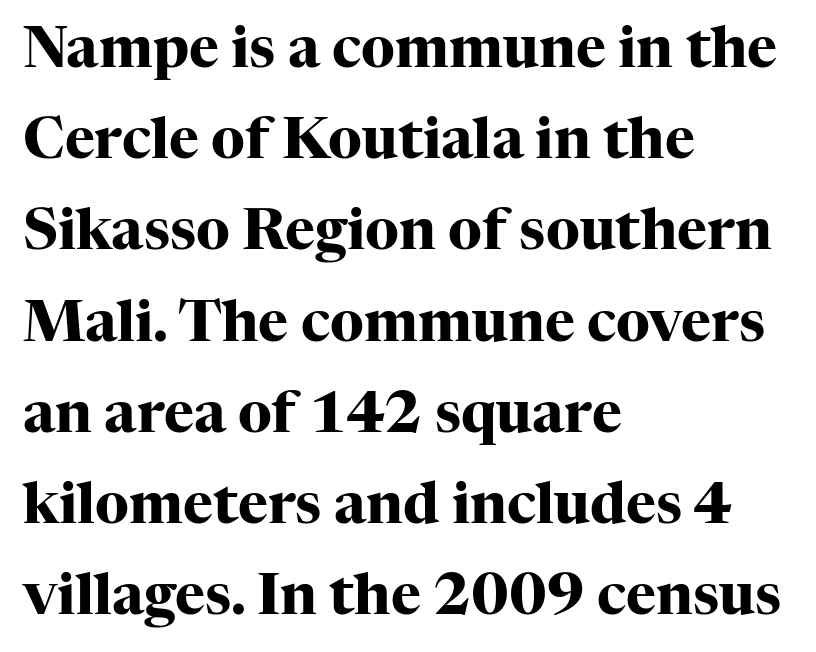
{"serif": "yes", "italic": "no", "bold": "yes", "weight": "heavy", "width": "normal", "stroke_contrast": "high", "x_height": "medium", "monospaced": "no", "underline": "no", "align": "left", "line_spacing": "normal", "line_spacing_ratio": 1.6, "letter_spacing": "normal", "letter_spacing_em": 0.0, "glyph_px": 57}
